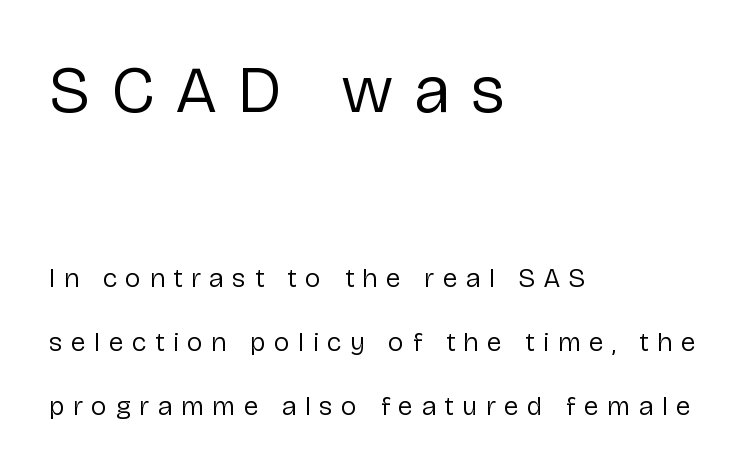
{"serif": "no", "italic": "no", "bold": "no", "weight": "regular", "width": "normal", "stroke_contrast": "low", "x_height": "medium", "monospaced": "no", "underline": "no", "align": "left", "line_spacing": "loose", "line_spacing_ratio": 2.37, "letter_spacing": "wide", "letter_spacing_em": 0.31, "larger_block": "first", "size_ratio": 2.48, "glyph_px": 67}
